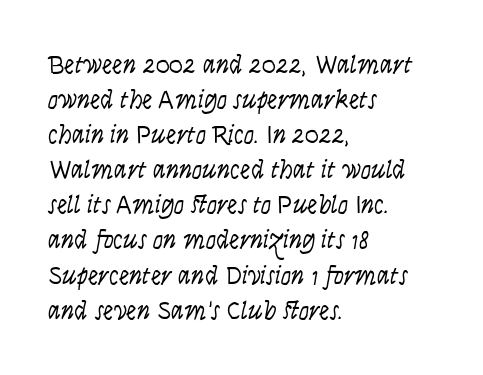
{"bold": "no", "underline": "no", "align": "left", "line_spacing": "normal", "line_spacing_ratio": 1.35, "letter_spacing": "normal", "letter_spacing_em": 0.0, "glyph_px": 26}
